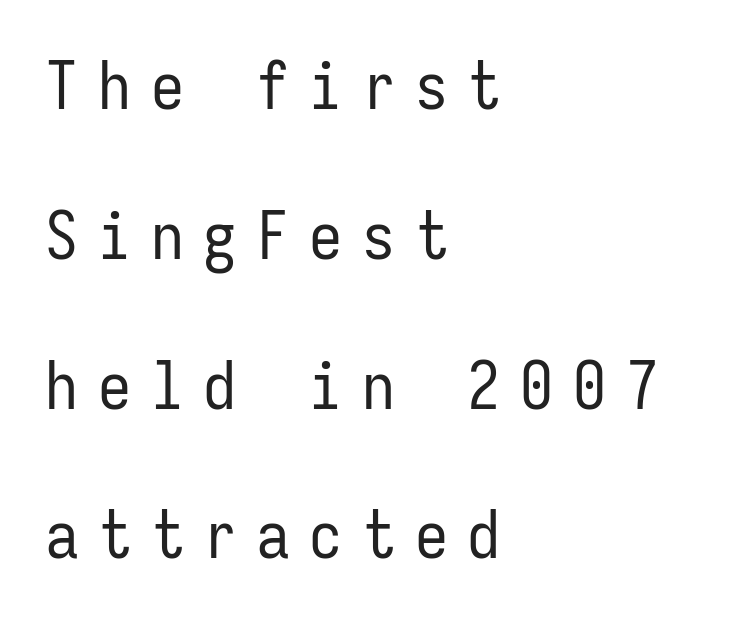
Is this a sans? Yes — the strokes have no serifs. On a weight scale, this lands at 450 or below. Quick note: interline space is abundant. Tracking value appears strongly positive — letters spread wide.
